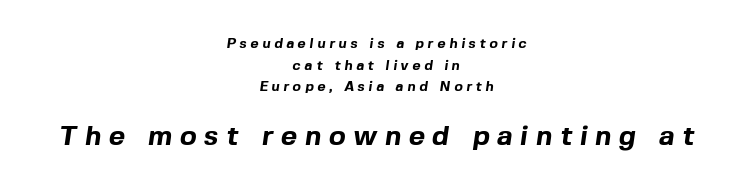
The image shows 28 px bold sans-serif type; set centered, normal line spacing (1.54x), unusually wide letter spacing (+0.27 em), not underlined; the second (bottom) block is 2.0x larger; a medium x-height.
